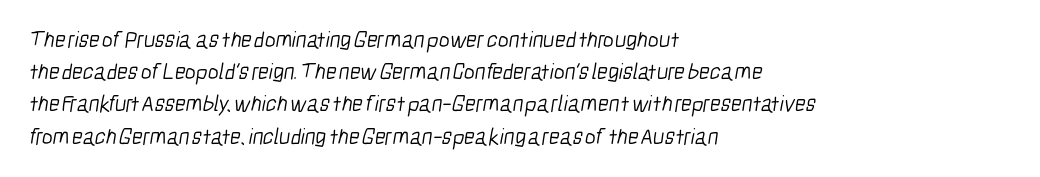
{"bold": "no", "underline": "no", "align": "left", "line_spacing": "normal", "line_spacing_ratio": 1.4, "letter_spacing": "normal", "letter_spacing_em": 0.0, "glyph_px": 23}
